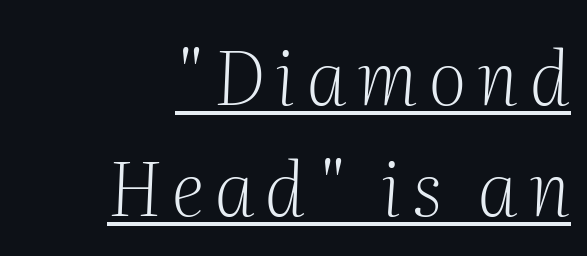
The image shows 74 px light serif type, italic (leaning right); set right-aligned, normal line spacing (1.5x), underlined; medium stroke contrast and a medium x-height.
